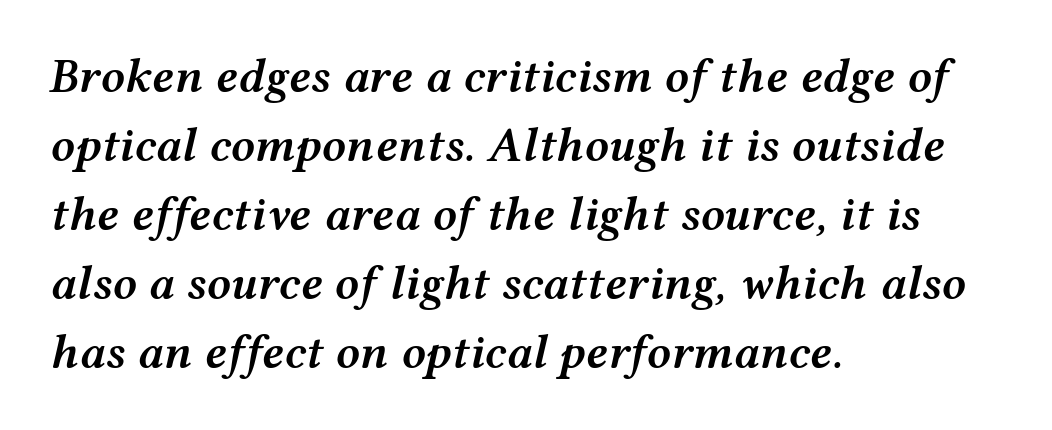
{"italic": "yes", "lean": "right", "slant_degrees": 12, "bold": "semi", "weight": "semibold", "width": "wide", "stroke_contrast": "medium", "x_height": "medium", "monospaced": "no", "underline": "no", "align": "left", "line_spacing": "normal", "line_spacing_ratio": 1.44, "letter_spacing": "normal", "letter_spacing_em": 0.0, "glyph_px": 48}
